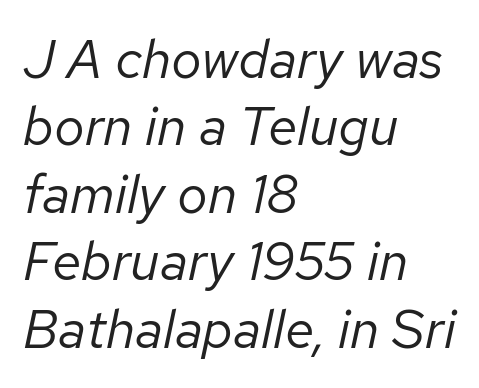
A classic flush-left, rag-right setting is used for this passage. The horizontal fit of the characters is conventional and even. It's the slanting kind of type. Think of a printed novel: that variable character pitch is what you see here. Compared with a typical body face, this is equally light or lighter still.
